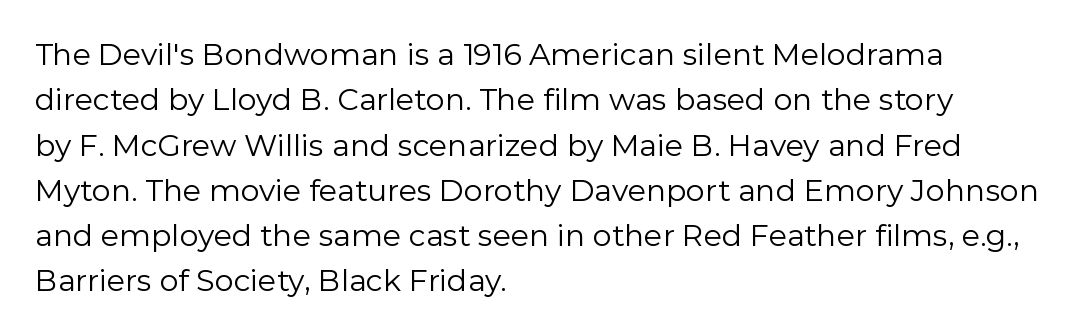
The image shows 30 px regular-weight sans-serif type, upright; set left-aligned, normal line spacing (1.51x), normal letter spacing, not underlined; low stroke contrast and a medium x-height.
